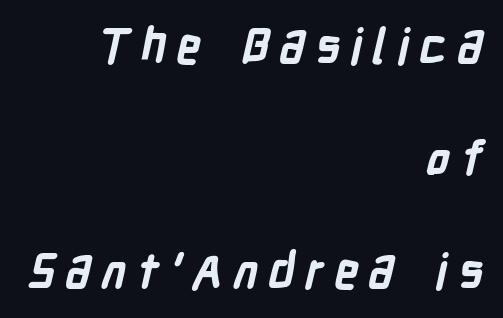
Q: Is the text bold? A: Yes.
Q: Is the typeface a serif or a sans-serif typeface? A: Sans-serif.
Q: Is the text underlined? A: No.
Q: How is the paragraph aligned? A: Right-aligned.
Q: Is the spacing between letters normal or unusually wide? A: Unusually wide.
Q: Is the spacing between lines tight, normal or loose? A: Loose.
Q: Width (condensed, normal, or wide)? A: Condensed.
Q: Stroke contrast? A: Low.
Q: x-height? A: Medium.
Q: Monospaced? A: No.
